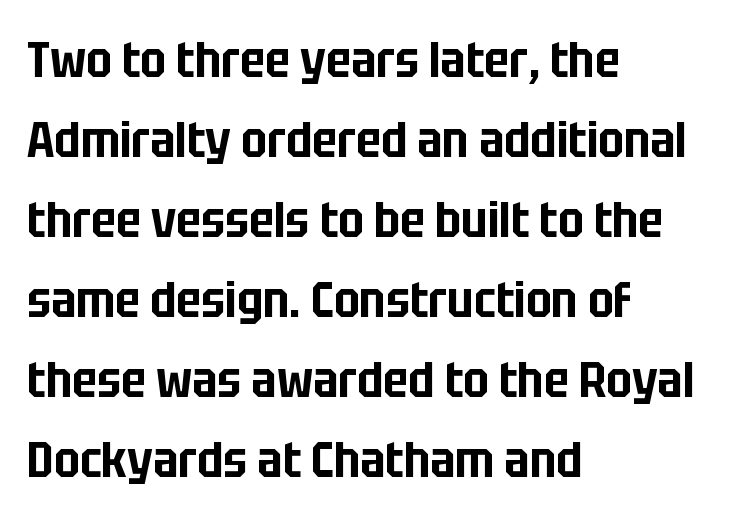
The image shows 50 px condensed sans-serif type, upright; set left-aligned, normal line spacing (1.6x), normal letter spacing, not underlined; low stroke contrast and a large x-height.
